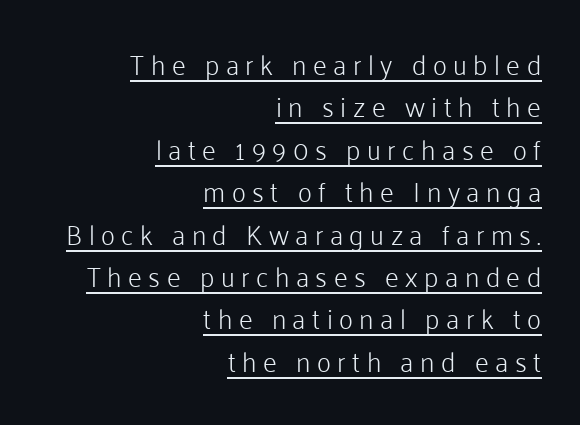
{"italic": "no", "bold": "no", "underline": "yes", "align": "right", "line_spacing": "normal", "line_spacing_ratio": 1.57, "letter_spacing": "wide", "letter_spacing_em": 0.24, "glyph_px": 27}
